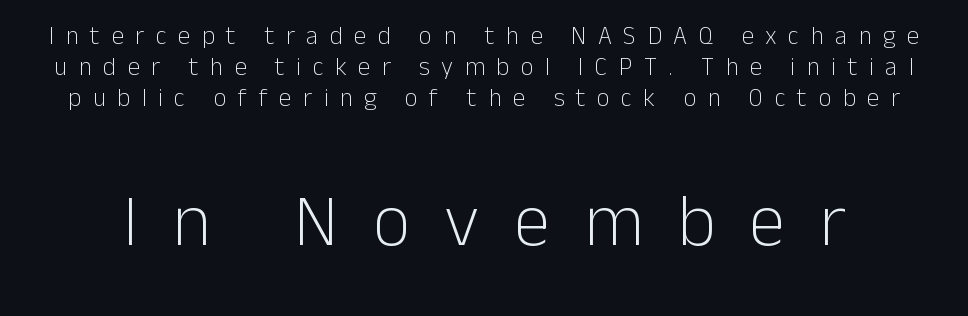
{"serif": "no", "italic": "no", "bold": "no", "weight": "light", "width": "normal", "stroke_contrast": "low", "x_height": "medium", "monospaced": "no", "underline": "no", "line_spacing_ratio": 1.24, "letter_spacing": "wide", "letter_spacing_em": 0.46, "larger_block": "second", "size_ratio": 2.96, "glyph_px": 74}
